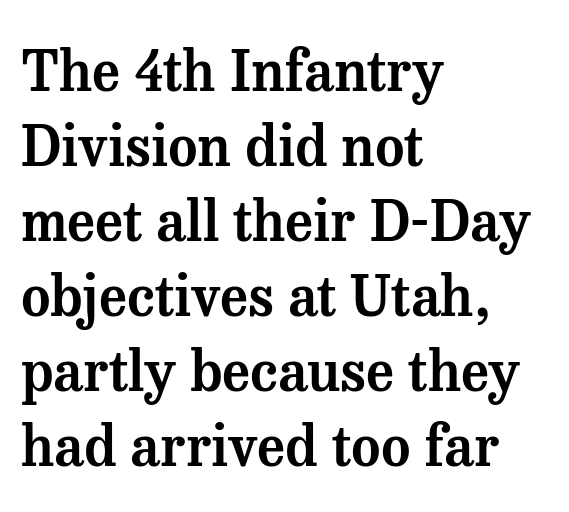
Q: Is the text italic (slanted)? A: No, it is upright.
Q: Is the typeface a serif or a sans-serif typeface? A: Serif.
Q: Is the text underlined? A: No.
Q: How is the paragraph aligned? A: Left-aligned.
Q: Is the spacing between letters normal or unusually wide? A: Normal.
Q: Is the spacing between lines tight, normal or loose? A: Normal.
Q: Width (condensed, normal, or wide)? A: Normal.
Q: Stroke contrast? A: Medium.
Q: x-height? A: Medium.
Q: Monospaced? A: No.
